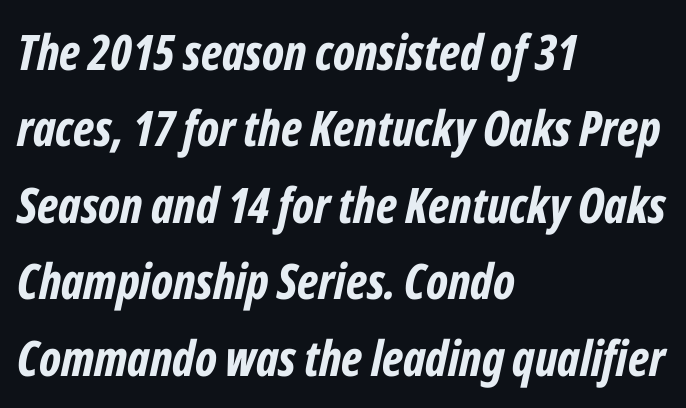
Q: Is the text bold? A: Yes.
Q: Is the text italic (slanted)? A: Yes, it leans right by about 12 degrees.
Q: Is the text underlined? A: No.
Q: How is the paragraph aligned? A: Left-aligned.
Q: Is the spacing between letters normal or unusually wide? A: Normal.
Q: Is the spacing between lines tight, normal or loose? A: Normal.
Q: Width (condensed, normal, or wide)? A: Condensed.
Q: Stroke contrast? A: Low.
Q: x-height? A: Medium.
Q: Monospaced? A: No.
